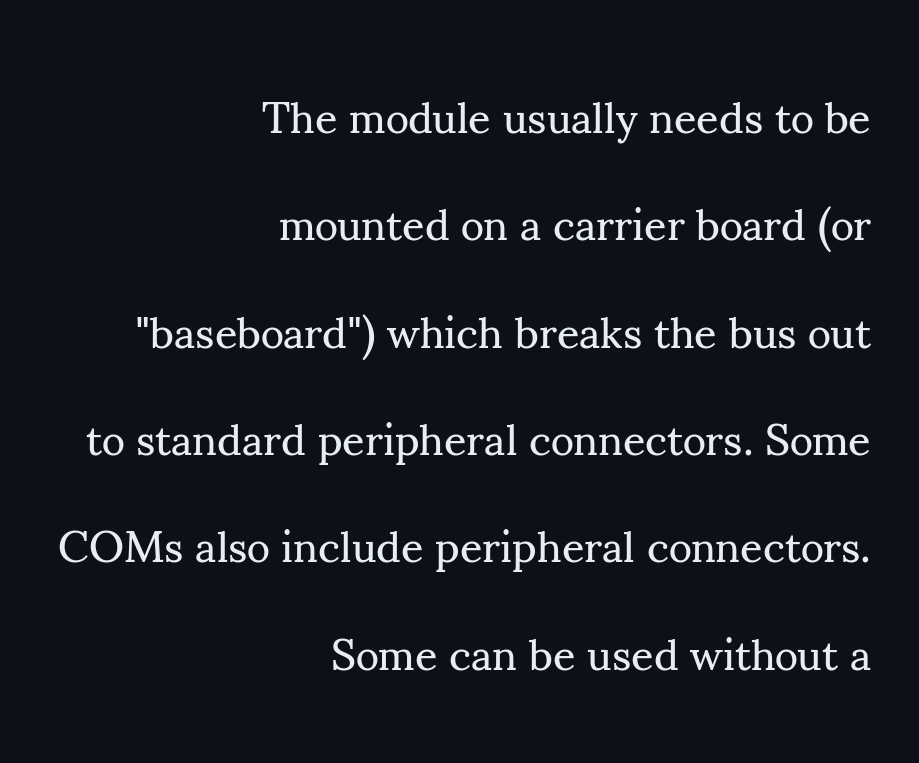
Does the type have serifs? Yes, each stem ends in a small foot. Rule under the text: the space is simply empty. Do the characters align in a grid? No, the font is proportional. A roman cut, with each character standing at attention. Rows of type keep a wide berth in the vertical direction.
